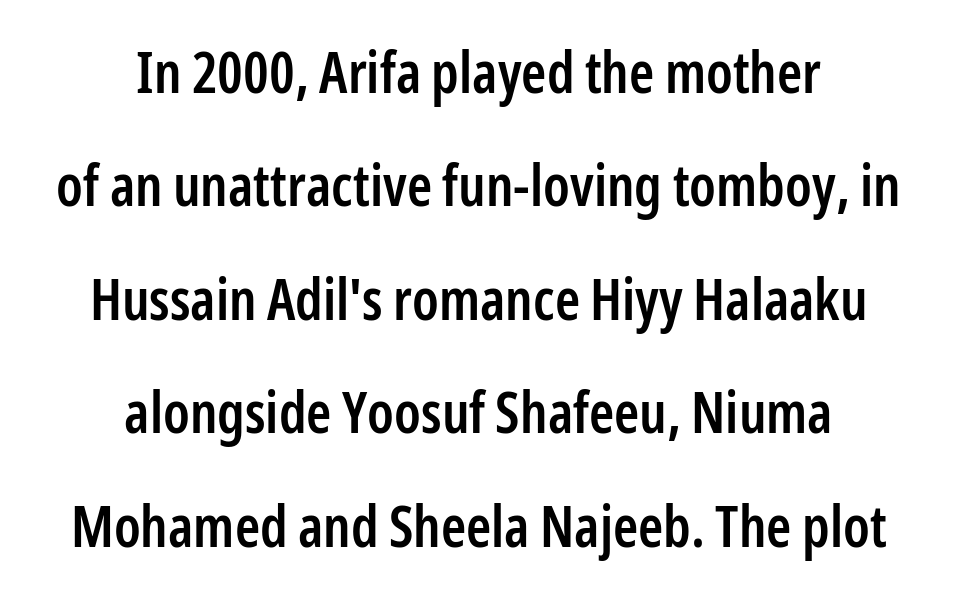
Q: Is the text bold? A: Semi-bold.
Q: Is the text italic (slanted)? A: No, it is upright.
Q: Is the typeface a serif or a sans-serif typeface? A: Sans-serif.
Q: Is the text underlined? A: No.
Q: How is the paragraph aligned? A: Centered.
Q: Is the spacing between letters normal or unusually wide? A: Normal.
Q: Is the spacing between lines tight, normal or loose? A: Loose.
Q: Width (condensed, normal, or wide)? A: Condensed.
Q: Stroke contrast? A: Low.
Q: x-height? A: Medium.
Q: Monospaced? A: No.
